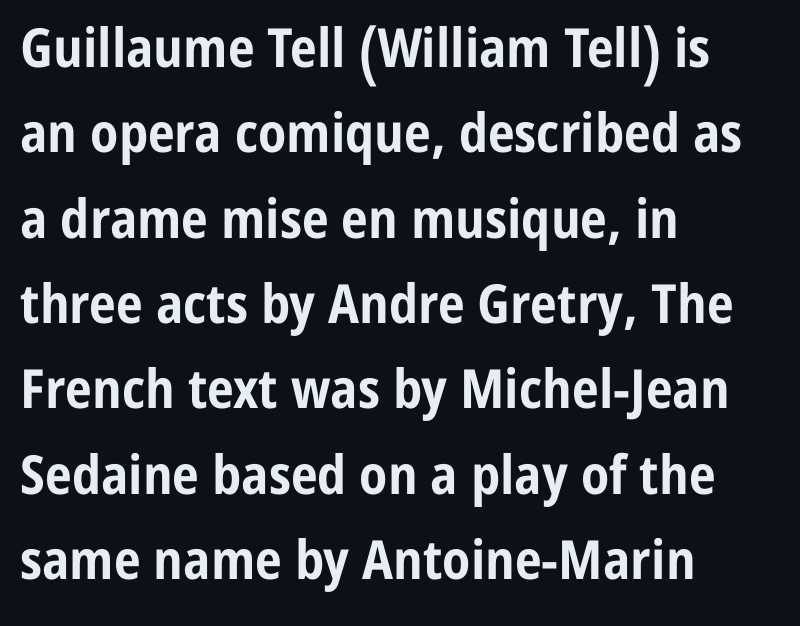
Q: Is the text bold? A: Yes.
Q: Is the text italic (slanted)? A: No, it is upright.
Q: Is the typeface a serif or a sans-serif typeface? A: Sans-serif.
Q: Is the text underlined? A: No.
Q: How is the paragraph aligned? A: Left-aligned.
Q: Is the spacing between letters normal or unusually wide? A: Normal.
Q: Is the spacing between lines tight, normal or loose? A: Normal.
Q: Width (condensed, normal, or wide)? A: Condensed.
Q: Stroke contrast? A: Low.
Q: x-height? A: Medium.
Q: Monospaced? A: No.
